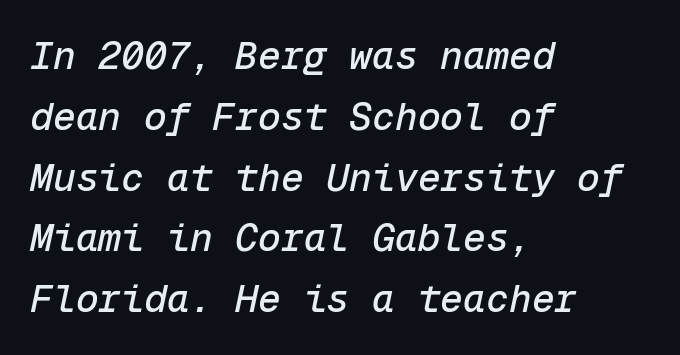
{"italic": "yes", "lean": "right", "slant_degrees": 12, "width": "normal", "stroke_contrast": "low", "x_height": "medium", "monospaced": "yes", "underline": "no", "align": "left", "line_spacing": "normal", "line_spacing_ratio": 1.6, "letter_spacing": "normal", "letter_spacing_em": 0.0, "glyph_px": 38}
